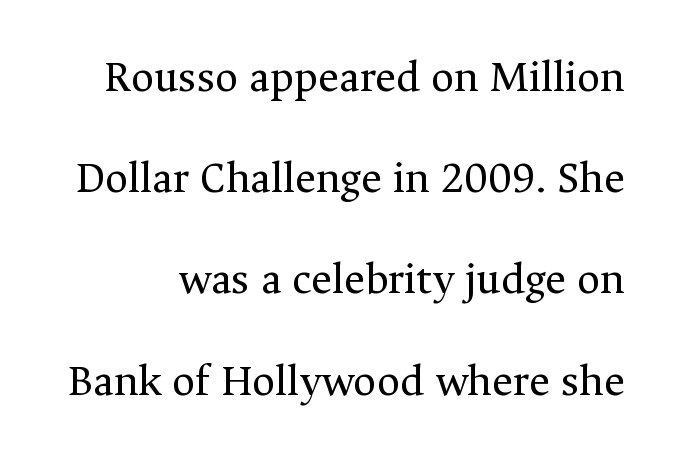
A typesetter would call this proportional, since set widths differ per character. No extra ink here — the face is not bold. Only glyphs here, with clear space below each row. The text was rendered using a seriffed face with decorative stroke endings. The vertical gap from one line to the next is large. Upright lettering throughout.
